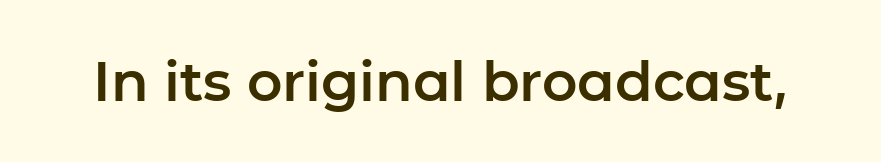
Q: Is the text italic (slanted)? A: No, it is upright.
Q: Is the typeface a serif or a sans-serif typeface? A: Sans-serif.
Q: Is the text underlined? A: No.
Q: Is the spacing between letters normal or unusually wide? A: Normal.
Q: Width (condensed, normal, or wide)? A: Normal.
Q: Stroke contrast? A: Low.
Q: x-height? A: Medium.
Q: Monospaced? A: No.
